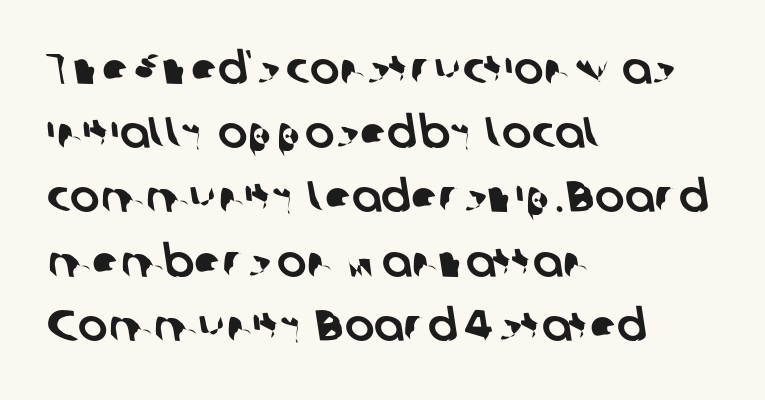
The image shows 44 px sans-serif type; set left-aligned, normal line spacing (1.46x), normal letter spacing, not underlined; low stroke contrast and a medium x-height.
